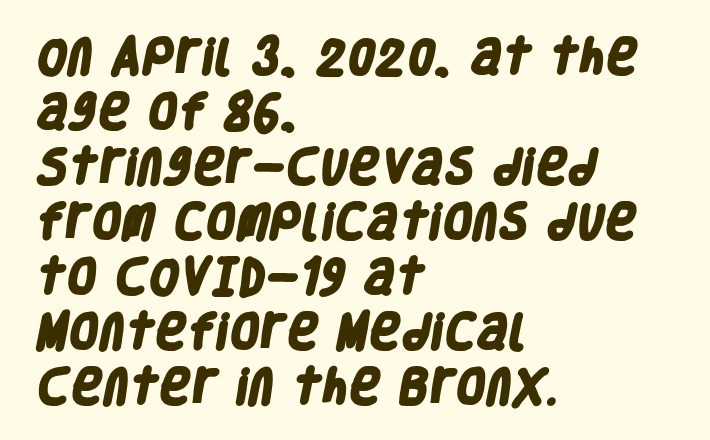
{"serif": "no", "bold": "yes", "weight": "heavy", "width": "condensed", "stroke_contrast": "low", "x_height": "large", "monospaced": "no", "underline": "no", "align": "left", "line_spacing": "normal", "line_spacing_ratio": 1.41, "letter_spacing": "normal", "letter_spacing_em": 0.0, "glyph_px": 39}
